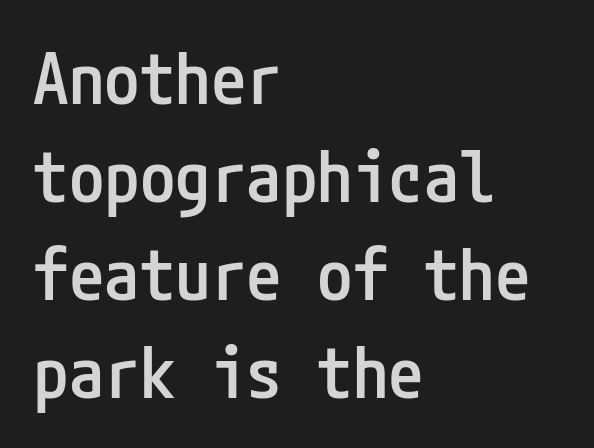
{"serif": "no", "italic": "no", "bold": "semi", "weight": "semibold", "width": "condensed", "stroke_contrast": "low", "x_height": "medium", "underline": "no", "align": "left", "line_spacing": "normal", "line_spacing_ratio": 1.38, "letter_spacing": "normal", "letter_spacing_em": 0.0, "glyph_px": 71}
